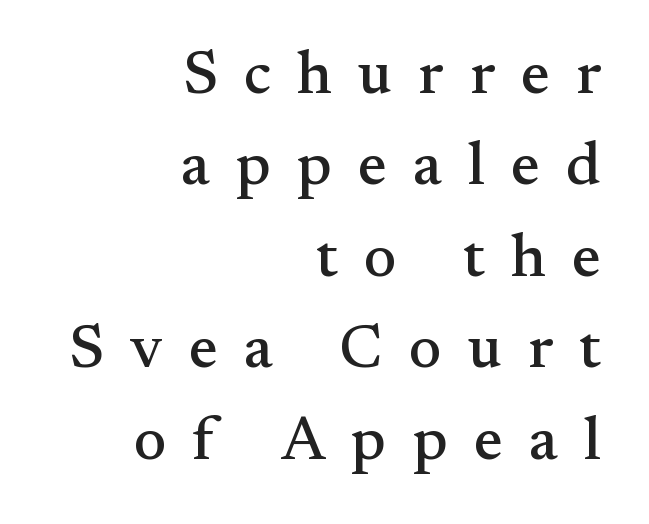
The image shows 61 px serif type, upright; set right-aligned, normal line spacing (1.5x), unusually wide letter spacing (+0.43 em), not underlined; medium stroke contrast and a small x-height.
